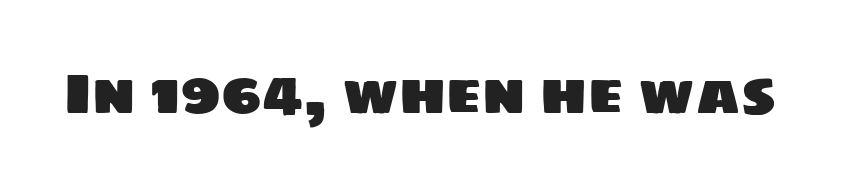
These lines are rendered in a variable-pitch font. No feet cap the strokes, marking this as sans-serif type. The string is rendered with underlining switched off. Here the glyphs are tracked normally, forming tight word shapes.
